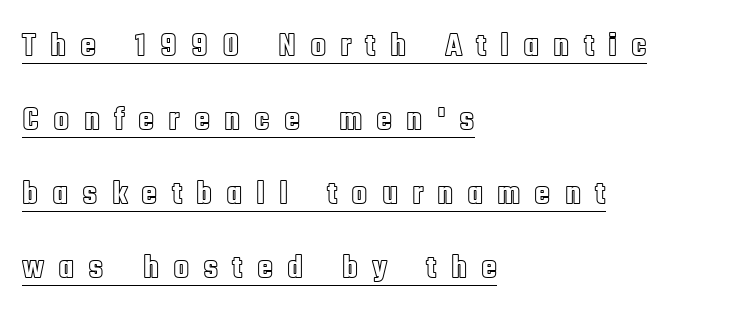
Q: Is the text italic (slanted)? A: No, it is upright.
Q: Is the text underlined? A: Yes.
Q: How is the paragraph aligned? A: Left-aligned.
Q: Is the spacing between letters normal or unusually wide? A: Unusually wide.
Q: Is the spacing between lines tight, normal or loose? A: Loose.
Q: Width (condensed, normal, or wide)? A: Condensed.
Q: x-height? A: Large.
Q: Monospaced? A: No.
